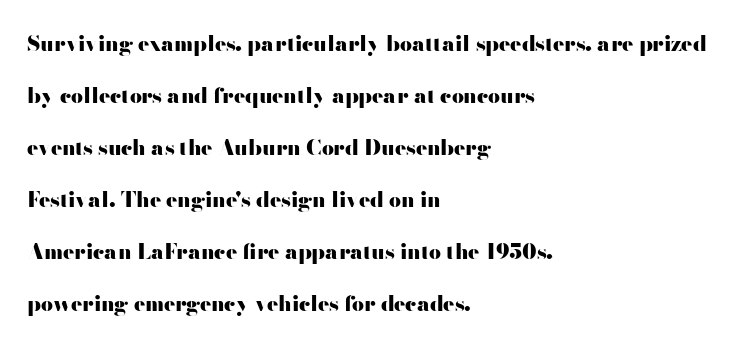
Q: Is the text bold? A: Yes.
Q: Is the text italic (slanted)? A: No, it is upright.
Q: Is the text underlined? A: No.
Q: How is the paragraph aligned? A: Left-aligned.
Q: Is the spacing between letters normal or unusually wide? A: Normal.
Q: Is the spacing between lines tight, normal or loose? A: Loose.
